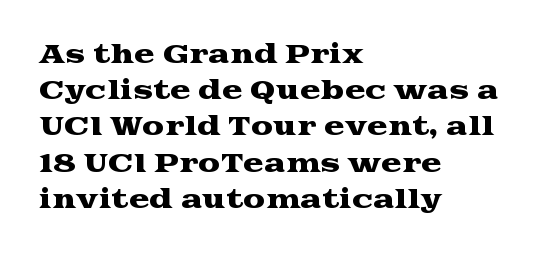
{"italic": "no", "underline": "no", "align": "left", "line_spacing": "normal", "line_spacing_ratio": 1.45, "letter_spacing": "normal", "letter_spacing_em": 0.0, "glyph_px": 25}
